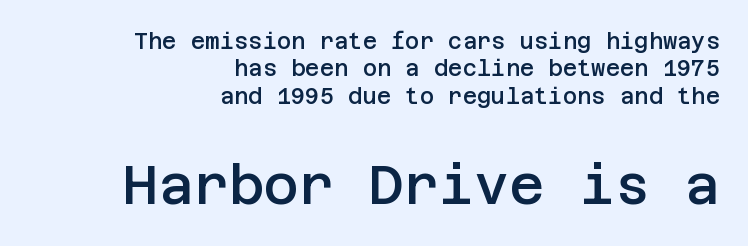
The letters are semibold — heavier than regular but short of a full bold. Are there feet on the stems? There aren't — it's a sans. Bare-footed words on every line. The paragraph has a hard right edge and a soft left edge. Italic? Not at all — the glyphs are vertical.
